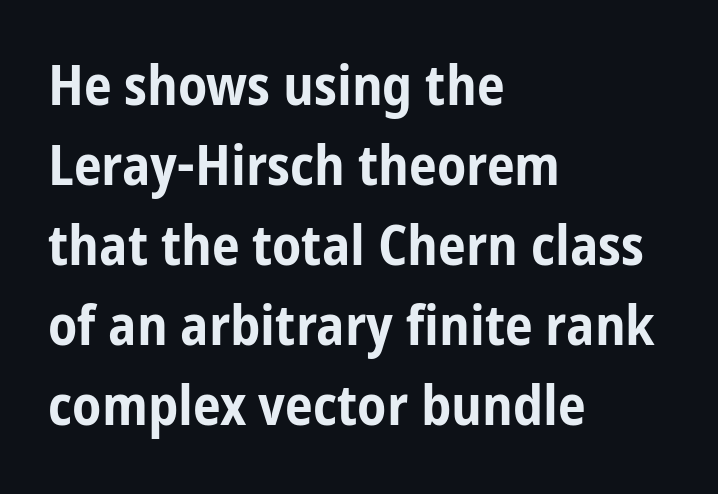
{"serif": "no", "italic": "no", "bold": "yes", "weight": "bold", "width": "condensed", "stroke_contrast": "low", "x_height": "medium", "monospaced": "no", "underline": "no", "align": "left", "line_spacing": "normal", "line_spacing_ratio": 1.43, "letter_spacing": "normal", "letter_spacing_em": 0.0, "glyph_px": 56}
